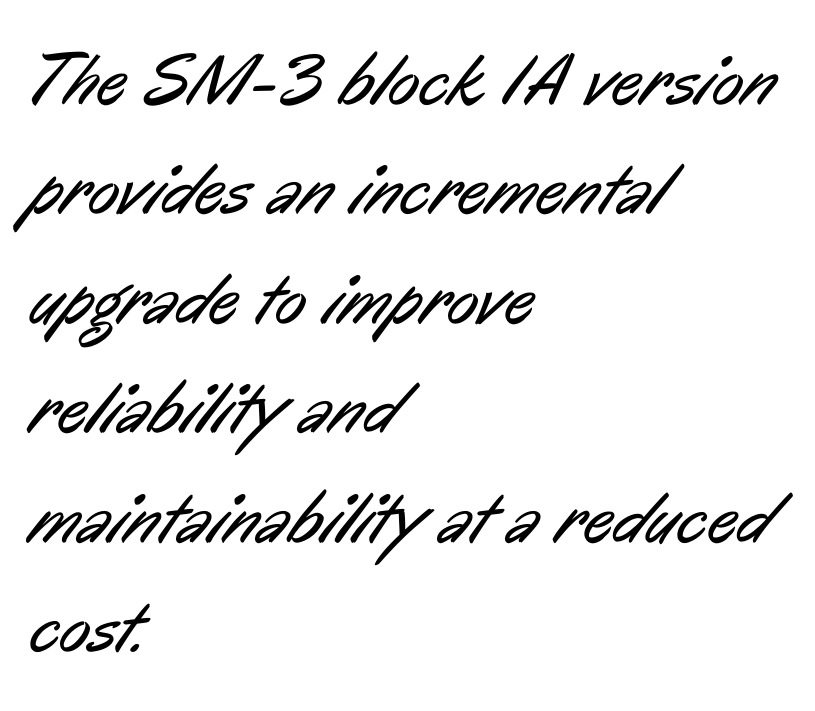
{"serif": "no", "bold": "no", "weight": "regular", "width": "condensed", "stroke_contrast": "low", "x_height": "medium", "monospaced": "no", "underline": "no", "align": "left", "line_spacing": "normal", "line_spacing_ratio": 1.5, "letter_spacing": "normal", "letter_spacing_em": 0.0, "glyph_px": 73}
